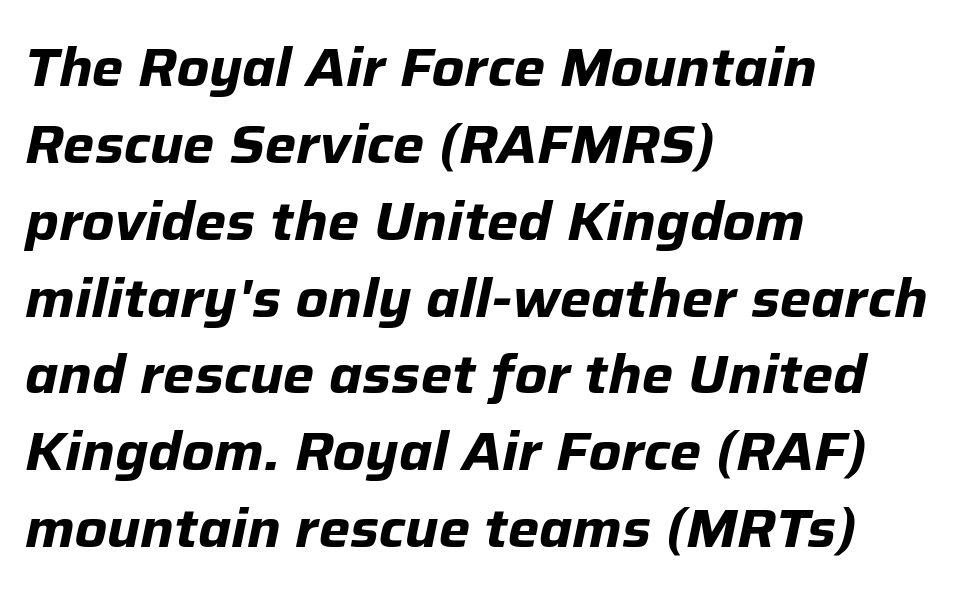
Q: Is the text bold? A: Yes.
Q: Is the text italic (slanted)? A: Yes, it leans right by about 12 degrees.
Q: Is the text underlined? A: No.
Q: How is the paragraph aligned? A: Left-aligned.
Q: Is the spacing between letters normal or unusually wide? A: Normal.
Q: Is the spacing between lines tight, normal or loose? A: Normal.
Q: Width (condensed, normal, or wide)? A: Normal.
Q: Stroke contrast? A: Low.
Q: x-height? A: Medium.
Q: Monospaced? A: No.
